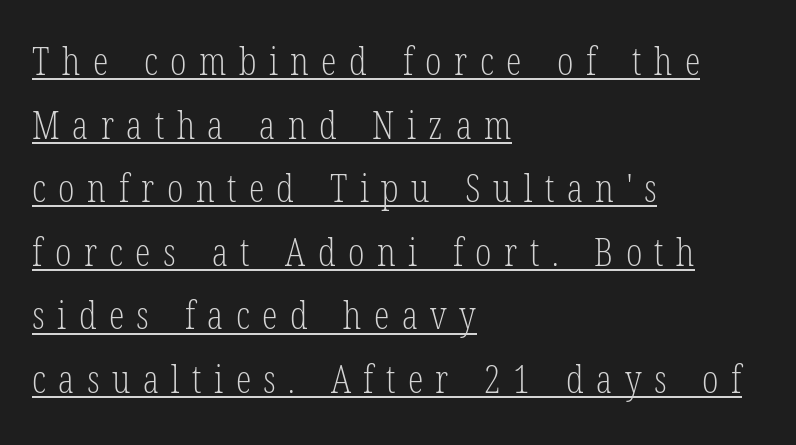
Line spacing here is normal. No letter is thick-stroked: the sample isn't bold. Check where the strokes stop: tiny serifs finish them off. Style check: upright. Compared with typical body copy, the letter spacing here is much looser. The compositor pushed each line to the left boundary.
